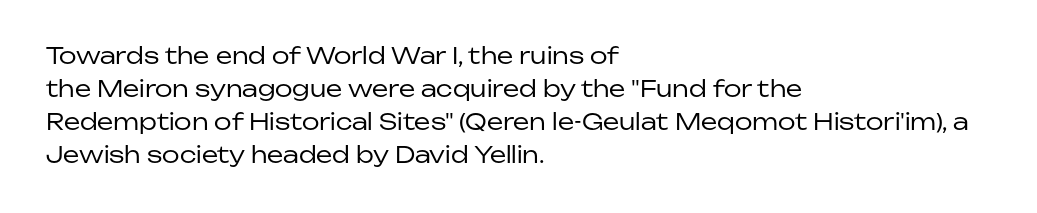
The image shows 23 px text type, upright; set left-aligned, normal line spacing (1.43x), normal letter spacing, not underlined.
